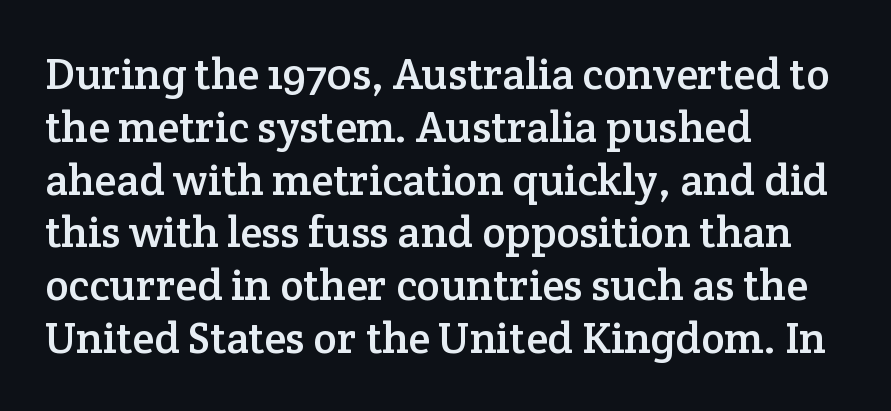
{"serif": "yes", "italic": "no", "width": "normal", "stroke_contrast": "low", "x_height": "medium", "monospaced": "no", "underline": "no", "align": "left", "line_spacing_ratio": 1.2, "letter_spacing": "normal", "letter_spacing_em": 0.0, "glyph_px": 44}
